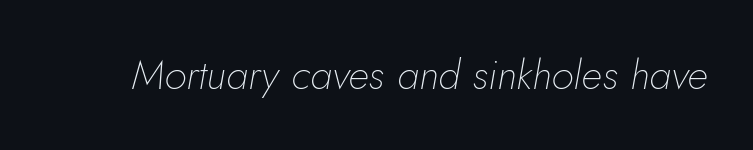
The image shows 41 px thin type, italic (leaning right); set normal letter spacing, not underlined; low stroke contrast and a small x-height.
